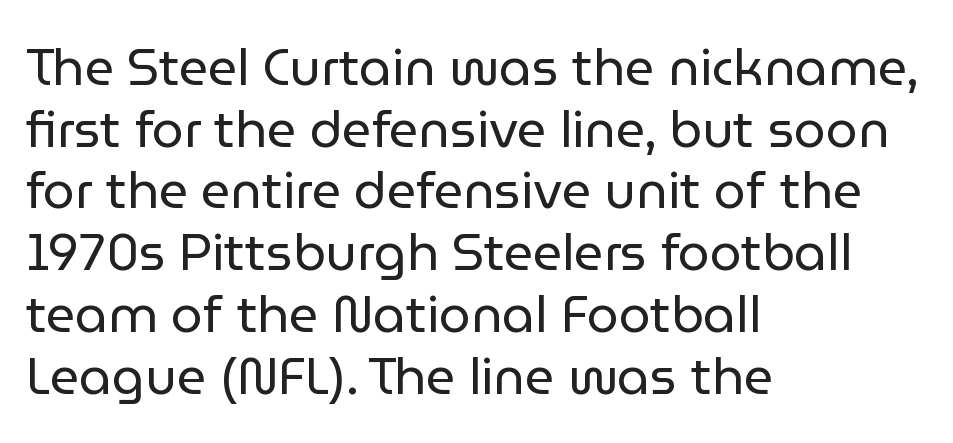
Ascenders rise straight up at ninety degrees. In terms of letterform style, serifs are entirely absent. Rule under the text: the space is simply empty. The rendering uses natural spacing where letterforms have individual widths.
